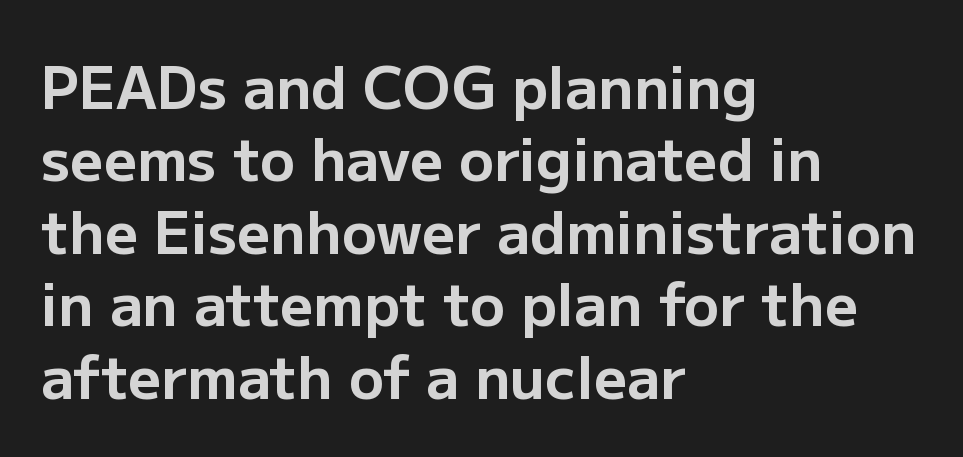
Glyph-to-glyph distance matches everyday printed text. Ordinary non-slanted type is in use. The passage shown is typed in a proportional face where columns would drift. Successive baselines arrive at the customary interval. The space beneath each line is pristine and unruled.
